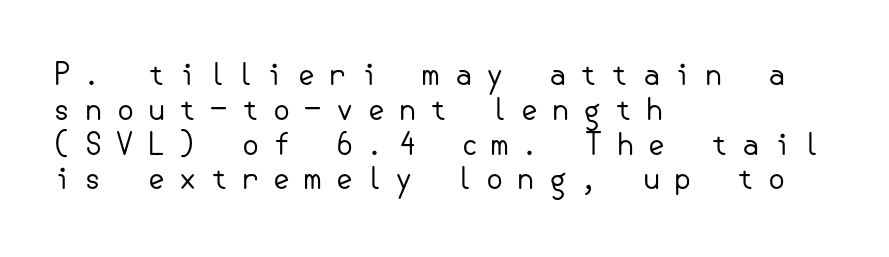
The image shows 30 px regular-weight sans-serif type, upright; set left-aligned, line spacing 1.16x, unusually wide letter spacing (+0.42 em), not underlined; low stroke contrast and a small x-height.
